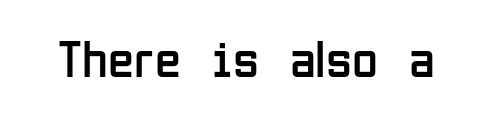
{"serif": "no", "italic": "no", "bold": "no", "weight": "regular", "width": "condensed", "stroke_contrast": "low", "x_height": "medium", "monospaced": "no", "underline": "no", "letter_spacing": "normal", "letter_spacing_em": 0.0, "glyph_px": 53}
